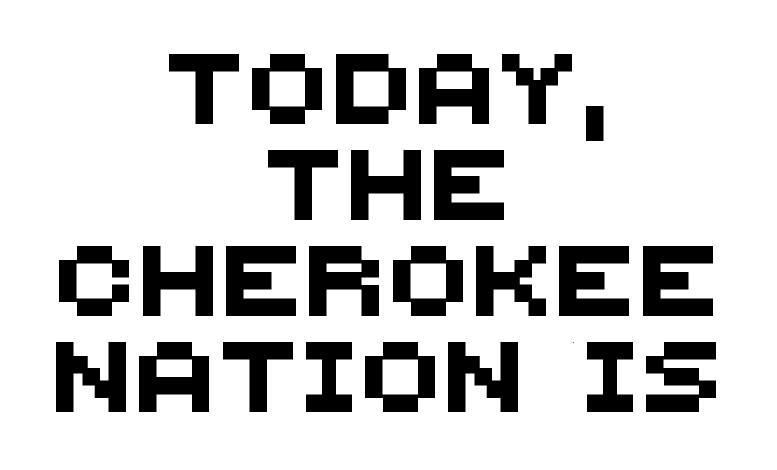
{"serif": "no", "width": "normal", "stroke_contrast": "medium", "x_height": "large", "monospaced": "no", "underline": "no", "align": "center", "line_spacing": "normal", "line_spacing_ratio": 1.37, "glyph_px": 70}
